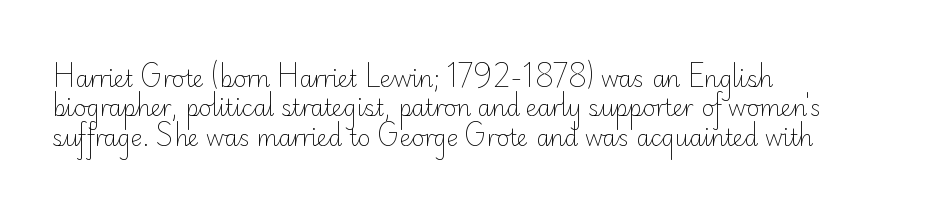
{"italic": "no", "bold": "no", "underline": "no", "align": "left", "line_spacing": "normal", "line_spacing_ratio": 1.33, "letter_spacing": "normal", "letter_spacing_em": 0.0, "glyph_px": 22}
